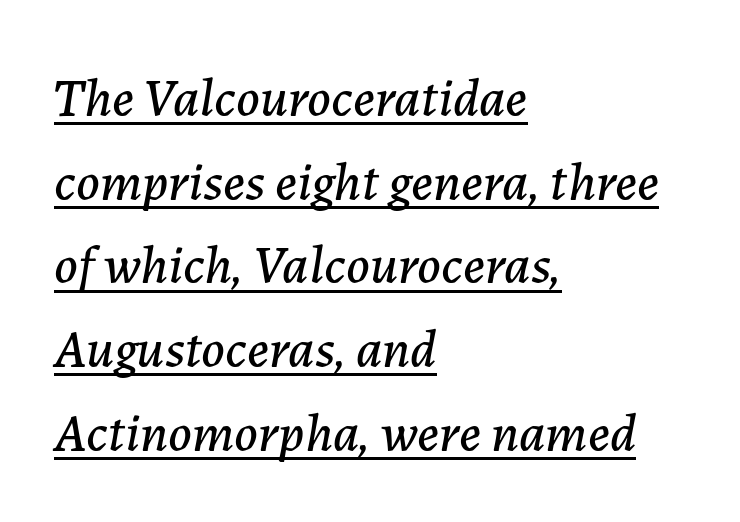
Q: Is the text italic (slanted)? A: Yes, it leans right by about 7 degrees.
Q: Is the text underlined? A: Yes.
Q: How is the paragraph aligned? A: Left-aligned.
Q: Is the spacing between letters normal or unusually wide? A: Normal.
Q: Is the spacing between lines tight, normal or loose? A: Normal.
Q: Width (condensed, normal, or wide)? A: Normal.
Q: Stroke contrast? A: Low.
Q: x-height? A: Medium.
Q: Monospaced? A: No.
